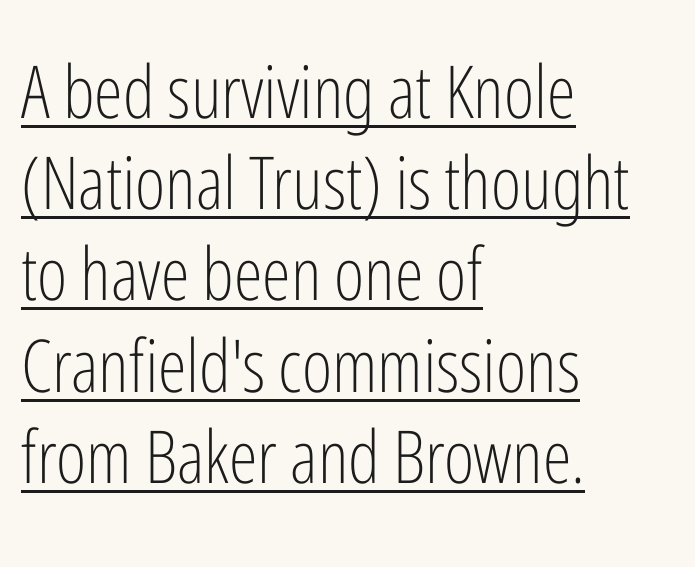
The image shows 73 px light, condensed sans-serif type, upright; set left-aligned, normal line spacing (1.25x), normal letter spacing, underlined; low stroke contrast and a medium x-height.
